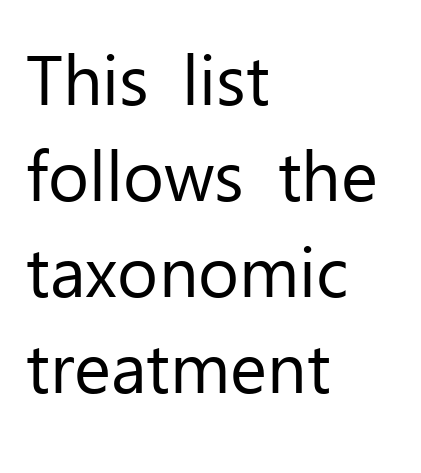
Are there feet on the stems? There aren't — it's a sans. The lettering holds an erect, upright posture throughout. Normally led — the rows are evenly, conventionally spaced. The line texture is even and compact thanks to regular tracking.
